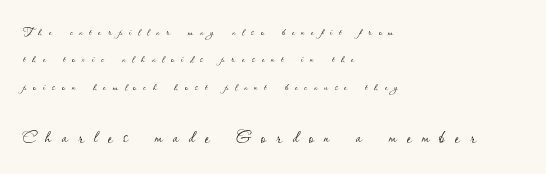
The image shows 23 px text type; set left-aligned, line spacing 1.83x, unusually wide letter spacing (+0.43 em), not underlined; the second (bottom) block is 1.53x larger.
